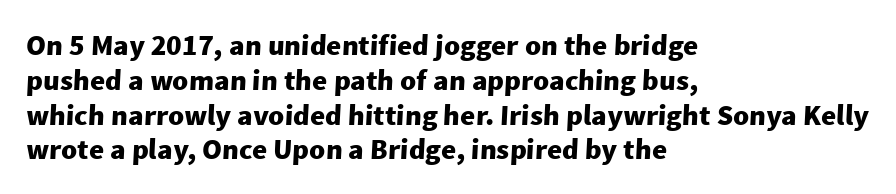
Q: Is the text bold? A: Yes.
Q: Is the typeface a serif or a sans-serif typeface? A: Sans-serif.
Q: Is the text underlined? A: No.
Q: How is the paragraph aligned? A: Left-aligned.
Q: Is the spacing between letters normal or unusually wide? A: Normal.
Q: Width (condensed, normal, or wide)? A: Normal.
Q: Stroke contrast? A: Low.
Q: x-height? A: Medium.
Q: Monospaced? A: No.
